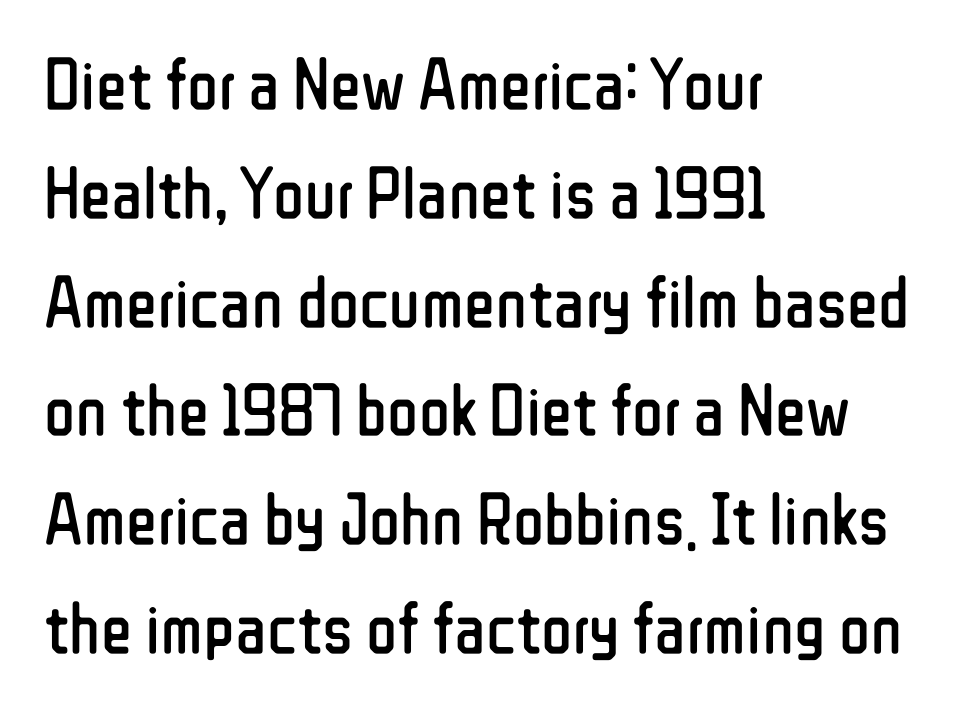
Q: Is the text bold? A: No.
Q: Is the text italic (slanted)? A: No, it is upright.
Q: Is the typeface a serif or a sans-serif typeface? A: Sans-serif.
Q: Is the text underlined? A: No.
Q: How is the paragraph aligned? A: Left-aligned.
Q: Is the spacing between letters normal or unusually wide? A: Normal.
Q: Is the spacing between lines tight, normal or loose? A: Normal.
Q: Width (condensed, normal, or wide)? A: Condensed.
Q: Stroke contrast? A: Low.
Q: x-height? A: Medium.
Q: Monospaced? A: No.
